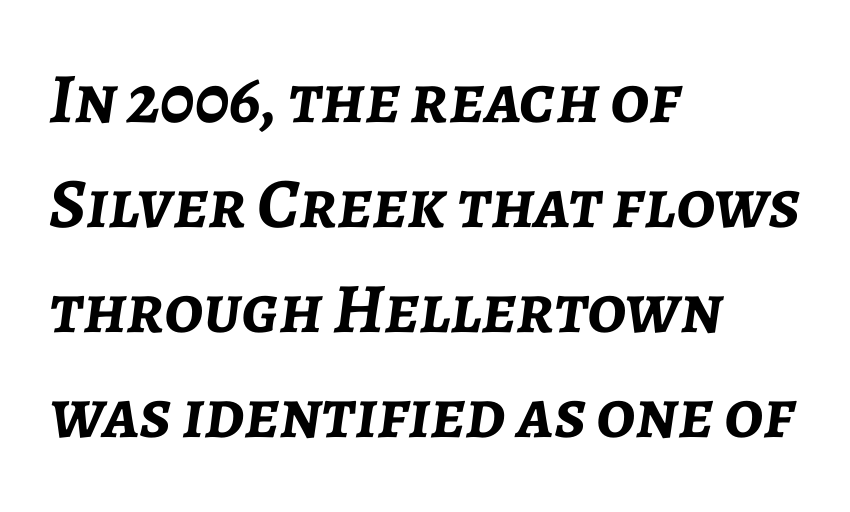
Q: Is the text bold? A: Yes.
Q: Is the text italic (slanted)? A: Yes, it leans right by about 7 degrees.
Q: Is the text underlined? A: No.
Q: How is the paragraph aligned? A: Left-aligned.
Q: Is the spacing between letters normal or unusually wide? A: Normal.
Q: Is the spacing between lines tight, normal or loose? A: Normal.
Q: Width (condensed, normal, or wide)? A: Normal.
Q: Stroke contrast? A: Low.
Q: x-height? A: Medium.
Q: Monospaced? A: No.
